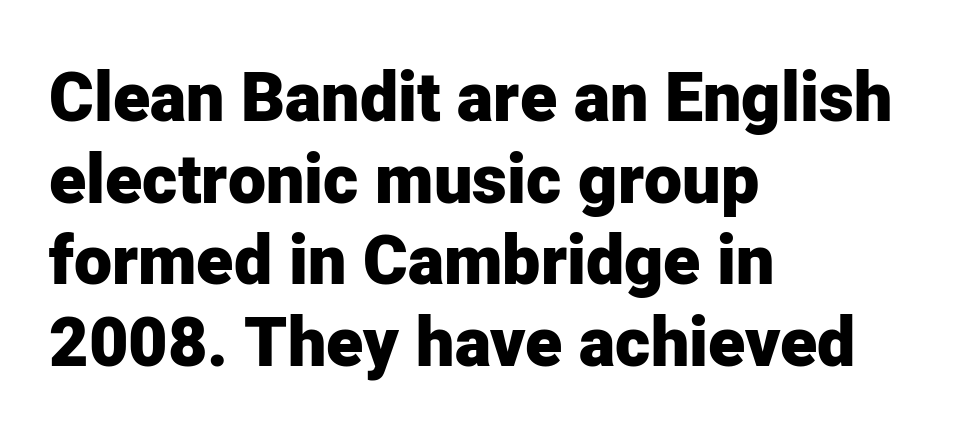
Q: Is the text bold? A: Yes.
Q: Is the text italic (slanted)? A: No, it is upright.
Q: Is the typeface a serif or a sans-serif typeface? A: Sans-serif.
Q: Is the text underlined? A: No.
Q: How is the paragraph aligned? A: Left-aligned.
Q: Is the spacing between letters normal or unusually wide? A: Normal.
Q: Width (condensed, normal, or wide)? A: Normal.
Q: Stroke contrast? A: Low.
Q: x-height? A: Medium.
Q: Monospaced? A: No.
